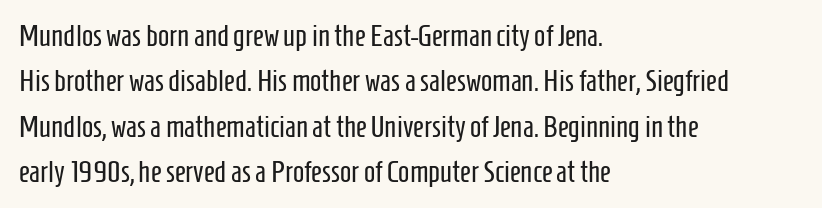
The image shows 30 px regular-weight, condensed sans-serif type, upright; set left-aligned, normal line spacing (1.51x), normal letter spacing, not underlined; low stroke contrast and a medium x-height.
